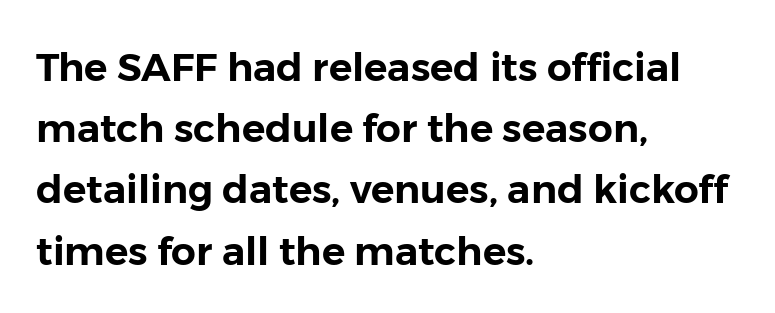
The image shows 39 px sans-serif type, upright; set left-aligned, normal line spacing (1.57x), normal letter spacing, not underlined; low stroke contrast and a medium x-height.
